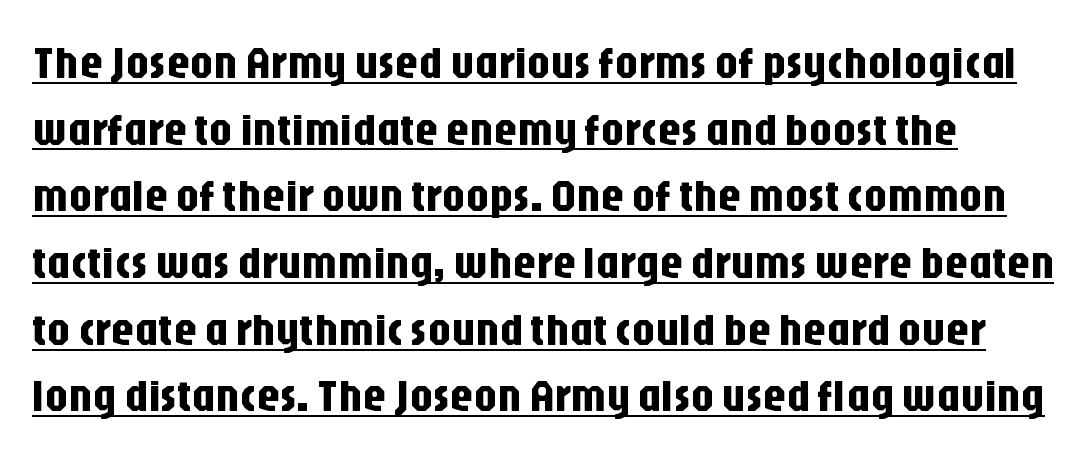
{"serif": "no", "italic": "no", "width": "condensed", "stroke_contrast": "low", "x_height": "large", "monospaced": "no", "underline": "yes", "align": "left", "line_spacing": "normal", "line_spacing_ratio": 1.45, "letter_spacing": "normal", "letter_spacing_em": 0.0, "glyph_px": 46}
